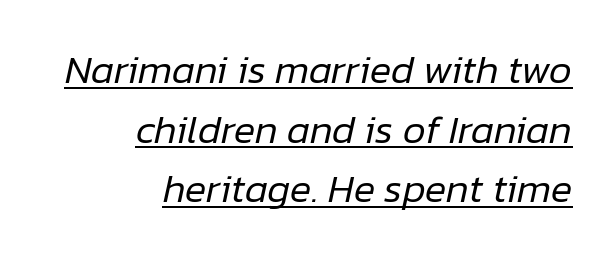
The image shows 40 px regular-weight type, italic (leaning right); set right-aligned, normal line spacing (1.49x), normal letter spacing, underlined; low stroke contrast and a medium x-height.
